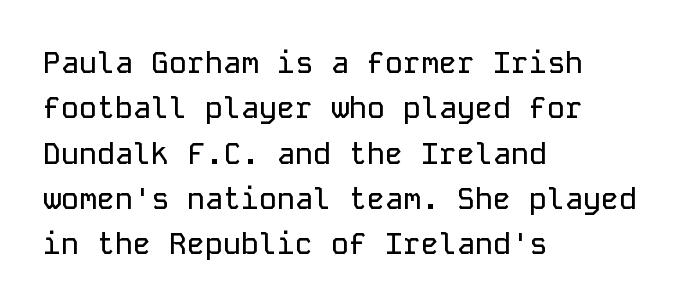
Q: Is the text italic (slanted)? A: No, it is upright.
Q: Is the typeface a serif or a sans-serif typeface? A: Sans-serif.
Q: Is the text underlined? A: No.
Q: How is the paragraph aligned? A: Left-aligned.
Q: Is the spacing between letters normal or unusually wide? A: Normal.
Q: Is the spacing between lines tight, normal or loose? A: Normal.
Q: Width (condensed, normal, or wide)? A: Normal.
Q: Stroke contrast? A: Low.
Q: x-height? A: Medium.
Q: Monospaced? A: Yes.
